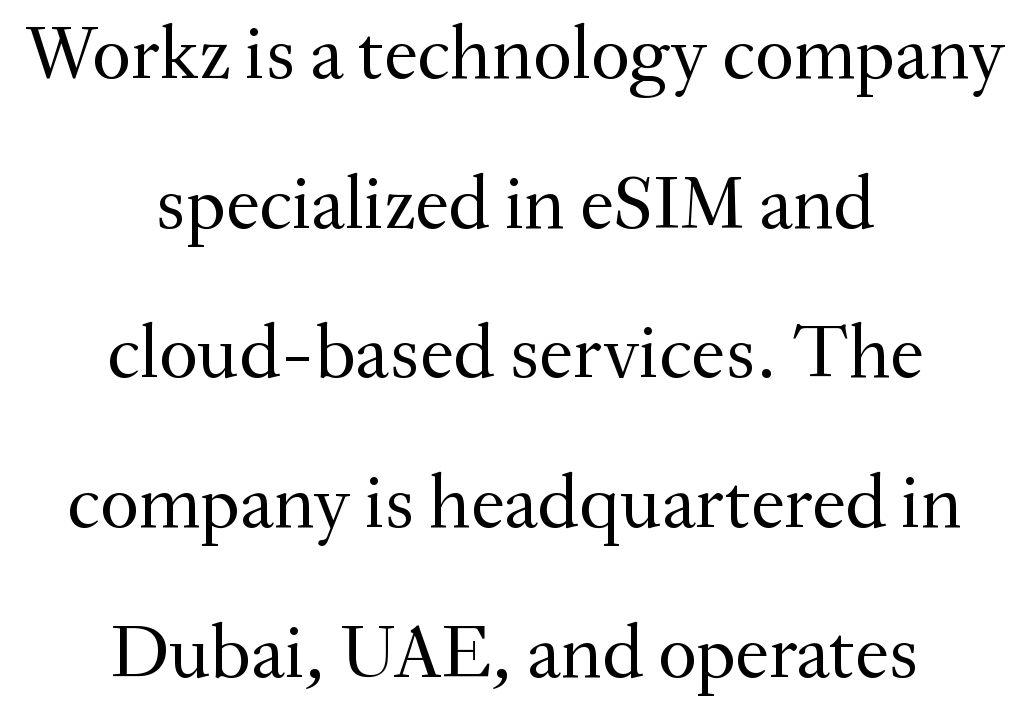
The image shows 76 px regular-weight serif type, upright; set centered, loose line spacing (1.97x), normal letter spacing, not underlined; medium stroke contrast and a small x-height.
